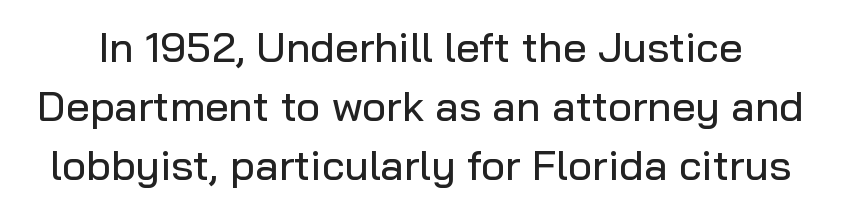
The image shows 42 px sans-serif type, upright; set normal line spacing (1.4x), normal letter spacing, not underlined; low stroke contrast and a medium x-height.
